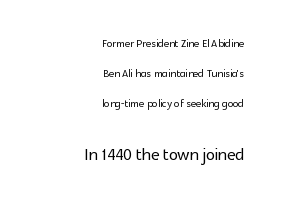
{"italic": "no", "underline": "no", "align": "right", "line_spacing": "loose", "line_spacing_ratio": 2.14, "letter_spacing": "normal", "letter_spacing_em": 0.0, "larger_block": "second", "size_ratio": 1.57, "glyph_px": 22}
